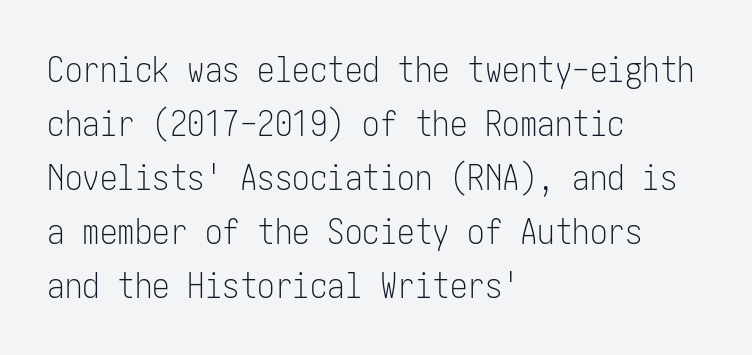
The image shows 35 px light, condensed sans-serif type, upright; set left-aligned, normal line spacing (1.54x), normal letter spacing, not underlined; low stroke contrast and a medium x-height.
